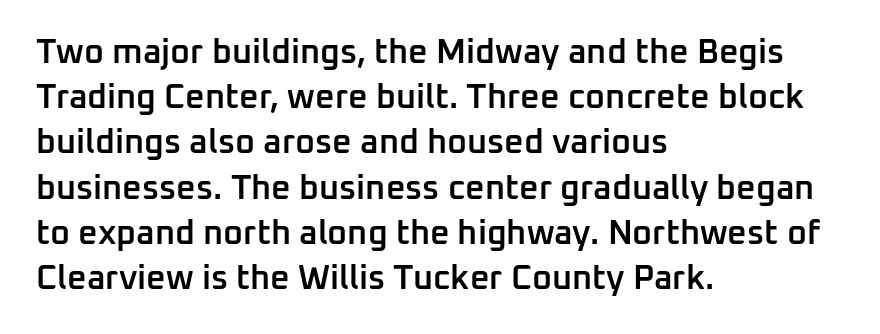
{"serif": "no", "italic": "no", "bold": "semi", "weight": "semibold", "width": "normal", "stroke_contrast": "low", "x_height": "medium", "monospaced": "no", "underline": "no", "align": "left", "line_spacing": "normal", "line_spacing_ratio": 1.33, "letter_spacing": "normal", "letter_spacing_em": 0.0, "glyph_px": 34}
